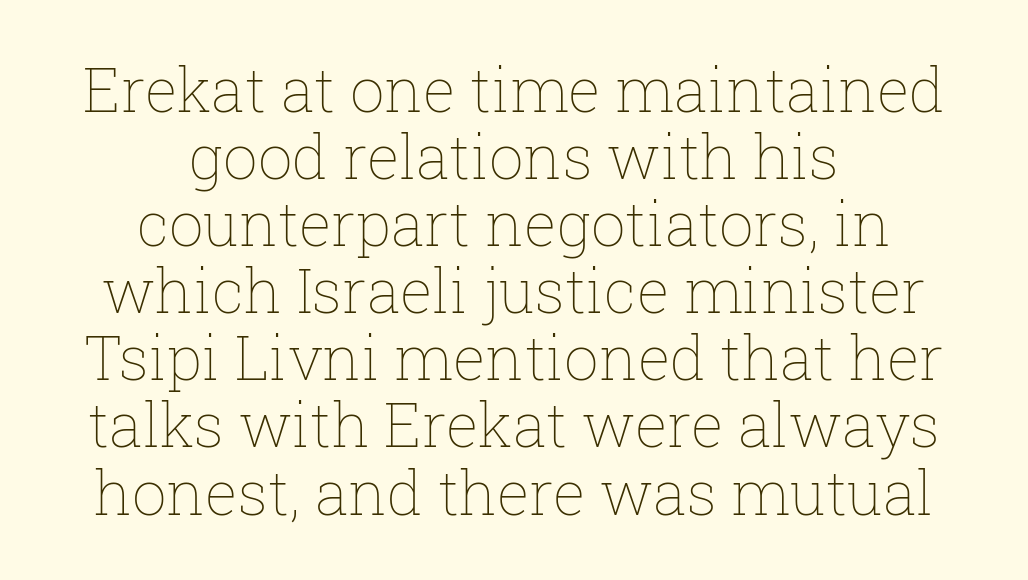
The image shows 61 px thin type, upright; set centered, tight line spacing (1.1x), normal letter spacing, not underlined; low stroke contrast and a medium x-height.
